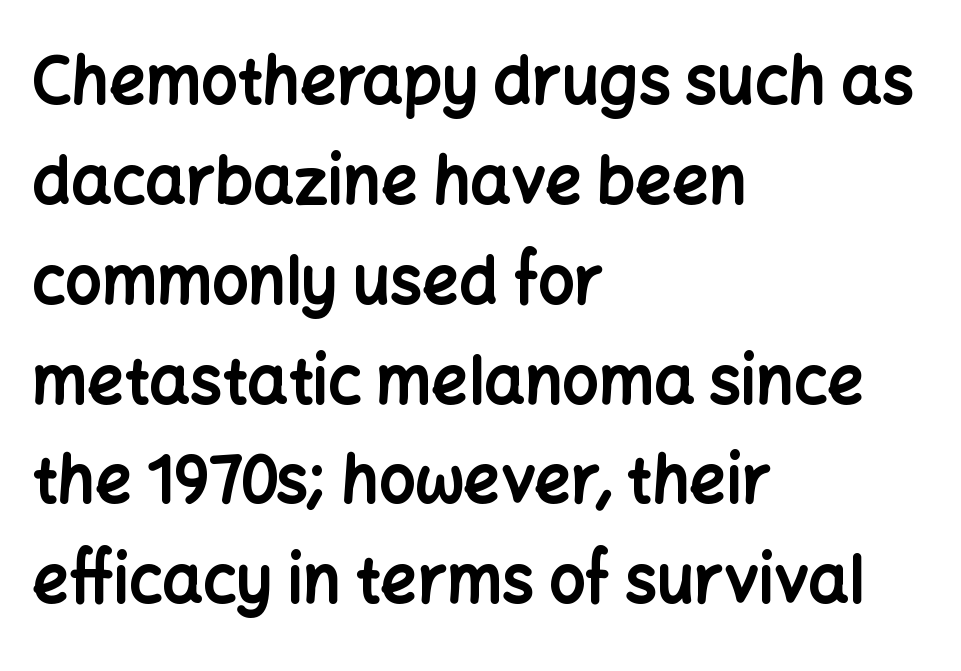
Q: Is the text bold? A: Yes.
Q: Is the text italic (slanted)? A: No, it is upright.
Q: Is the typeface a serif or a sans-serif typeface? A: Sans-serif.
Q: Is the text underlined? A: No.
Q: How is the paragraph aligned? A: Left-aligned.
Q: Is the spacing between letters normal or unusually wide? A: Normal.
Q: Is the spacing between lines tight, normal or loose? A: Normal.
Q: Width (condensed, normal, or wide)? A: Normal.
Q: Stroke contrast? A: Low.
Q: x-height? A: Medium.
Q: Monospaced? A: No.
